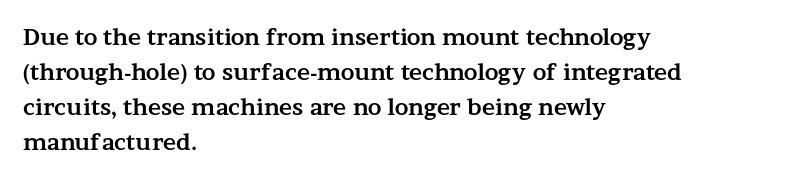
Q: Is the text bold? A: Yes.
Q: Is the text italic (slanted)? A: No, it is upright.
Q: Is the text underlined? A: No.
Q: How is the paragraph aligned? A: Left-aligned.
Q: Is the spacing between letters normal or unusually wide? A: Normal.
Q: Is the spacing between lines tight, normal or loose? A: Normal.
